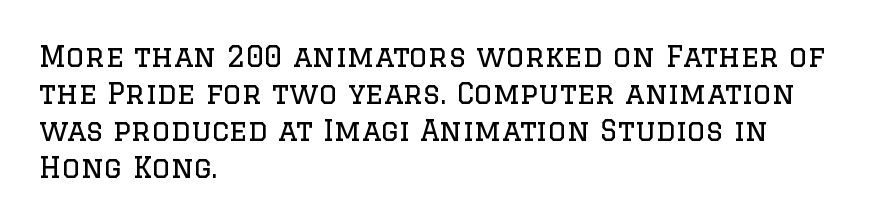
{"serif": "yes", "italic": "no", "bold": "no", "weight": "regular", "width": "normal", "stroke_contrast": "low", "x_height": "large", "monospaced": "no", "underline": "no", "align": "left", "line_spacing": "normal", "line_spacing_ratio": 1.28, "letter_spacing": "normal", "letter_spacing_em": 0.0, "glyph_px": 29}
